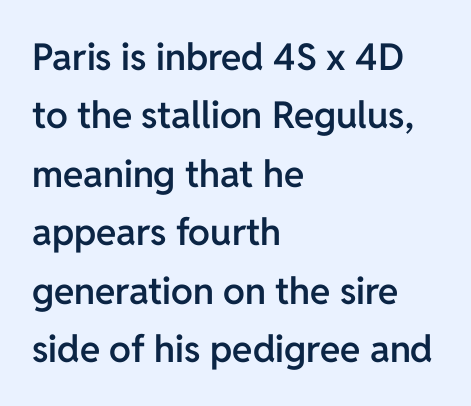
Here the designer chose a conventional face with non-uniform glyph widths. Type without underlining. In terms of letterform style, serifs are entirely absent. Line spacing here is normal.
